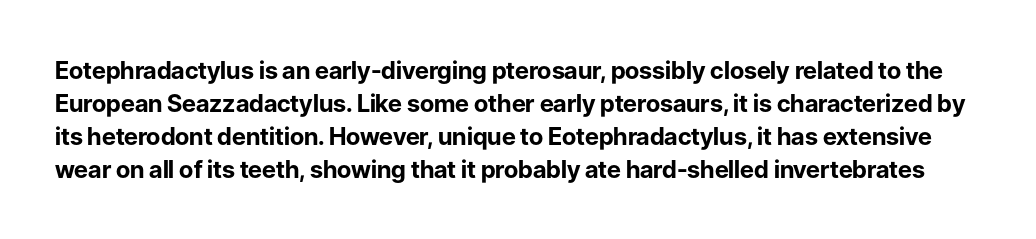
The image shows 24 px bold type, upright; set normal line spacing (1.37x), normal letter spacing, not underlined.
